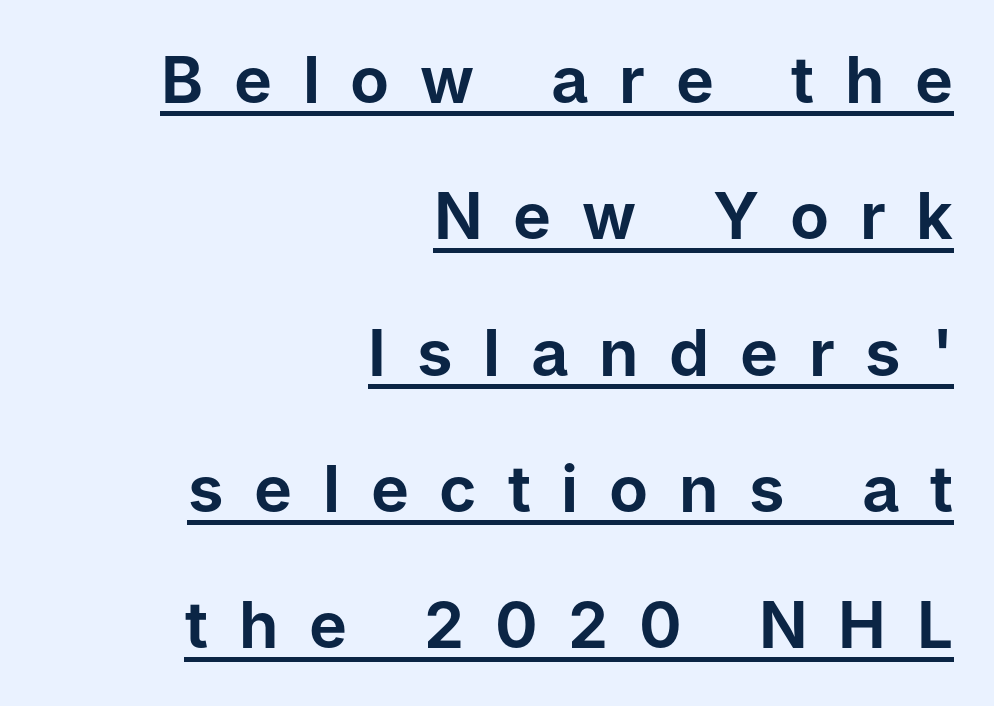
The image shows 64 px sans-serif type, upright; set right-aligned, loose line spacing (2.13x), unusually wide letter spacing (+0.48 em), underlined; low stroke contrast and a medium x-height.
